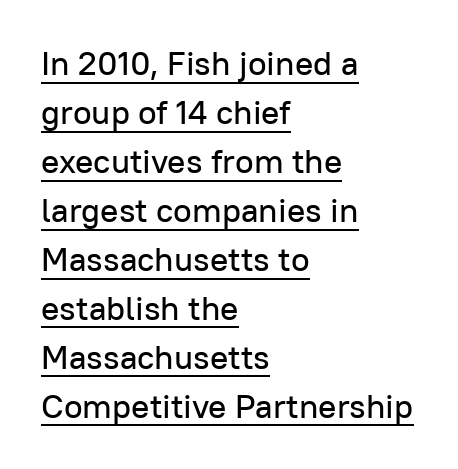
{"serif": "no", "italic": "no", "width": "normal", "stroke_contrast": "low", "x_height": "medium", "monospaced": "no", "underline": "yes", "align": "left", "line_spacing": "normal", "line_spacing_ratio": 1.44, "letter_spacing": "normal", "letter_spacing_em": 0.0, "glyph_px": 34}
